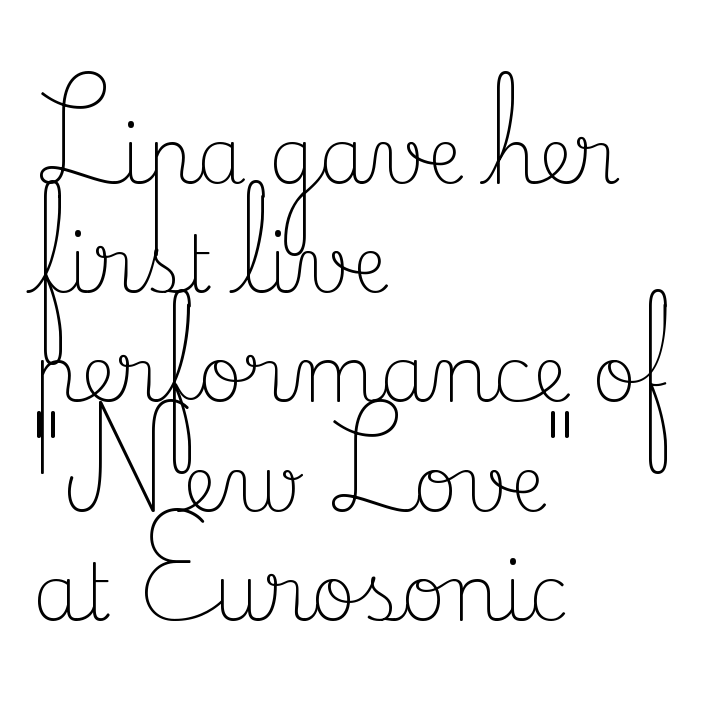
The specimen reads as upright at a glance. The passage shown has conventional tracking throughout. Weight class: somewhere from thin through regular. Whoever set this chose a conventional vertical rhythm.
